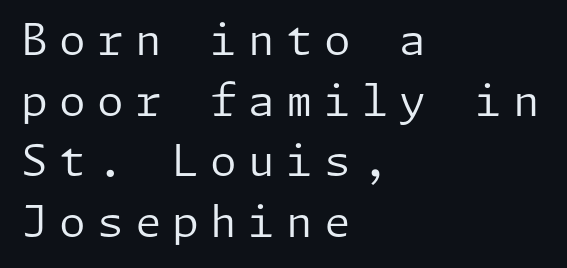
{"serif": "no", "italic": "no", "bold": "no", "weight": "regular", "width": "normal", "stroke_contrast": "low", "x_height": "medium", "underline": "no", "align": "left", "line_spacing": "normal", "line_spacing_ratio": 1.41, "letter_spacing": "wide", "letter_spacing_em": 0.26, "glyph_px": 43}
